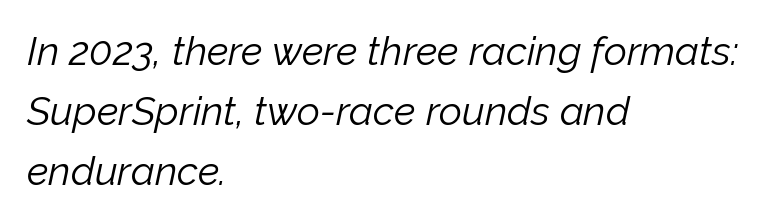
Q: Is the text bold? A: No.
Q: Is the text italic (slanted)? A: Yes, it leans right by about 12 degrees.
Q: Is the text underlined? A: No.
Q: How is the paragraph aligned? A: Left-aligned.
Q: Is the spacing between letters normal or unusually wide? A: Normal.
Q: Is the spacing between lines tight, normal or loose? A: Normal.
Q: Width (condensed, normal, or wide)? A: Normal.
Q: Stroke contrast? A: Low.
Q: x-height? A: Medium.
Q: Monospaced? A: No.
